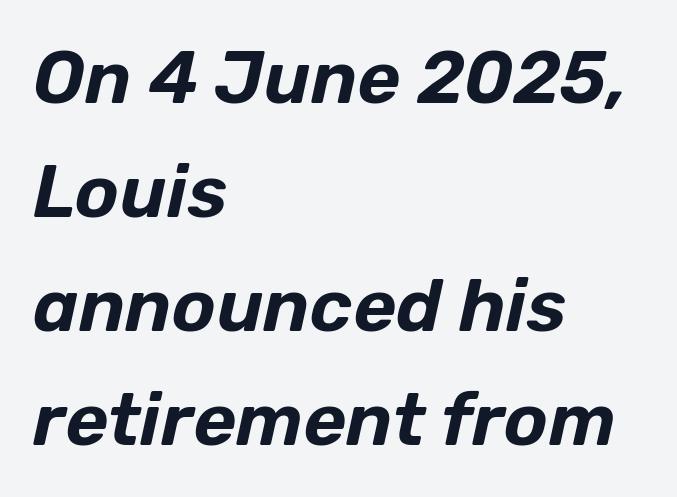
Q: Is the text italic (slanted)? A: Yes, it leans right by about 12 degrees.
Q: Is the text underlined? A: No.
Q: How is the paragraph aligned? A: Left-aligned.
Q: Is the spacing between letters normal or unusually wide? A: Normal.
Q: Is the spacing between lines tight, normal or loose? A: Normal.
Q: Width (condensed, normal, or wide)? A: Normal.
Q: Stroke contrast? A: Low.
Q: x-height? A: Medium.
Q: Monospaced? A: No.
